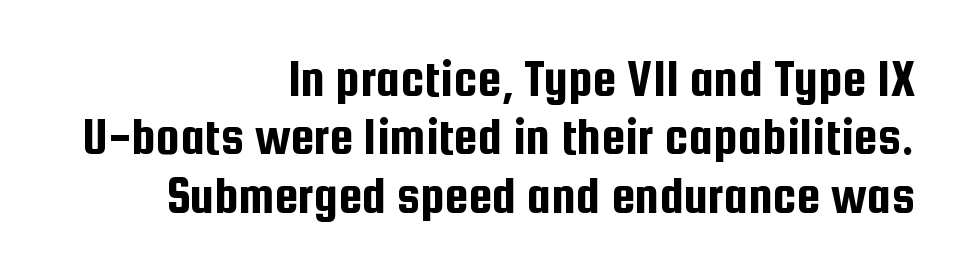
{"serif": "no", "italic": "no", "width": "condensed", "stroke_contrast": "low", "x_height": "medium", "monospaced": "no", "underline": "no", "align": "right", "line_spacing": "tight", "line_spacing_ratio": 1.08, "letter_spacing": "normal", "letter_spacing_em": 0.0, "glyph_px": 54}
